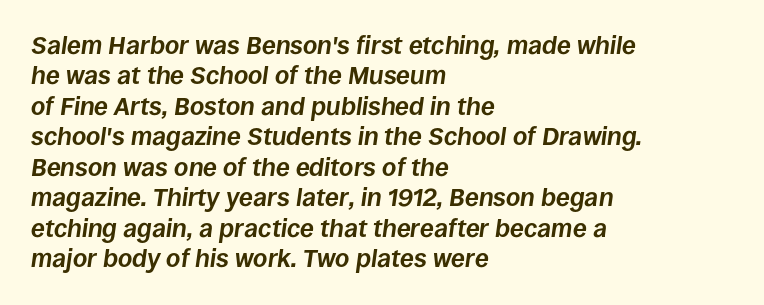
Q: Is the text bold? A: Yes.
Q: Is the text italic (slanted)? A: Yes, it leans right by about 8 degrees.
Q: Is the text underlined? A: No.
Q: How is the paragraph aligned? A: Left-aligned.
Q: Is the spacing between letters normal or unusually wide? A: Normal.
